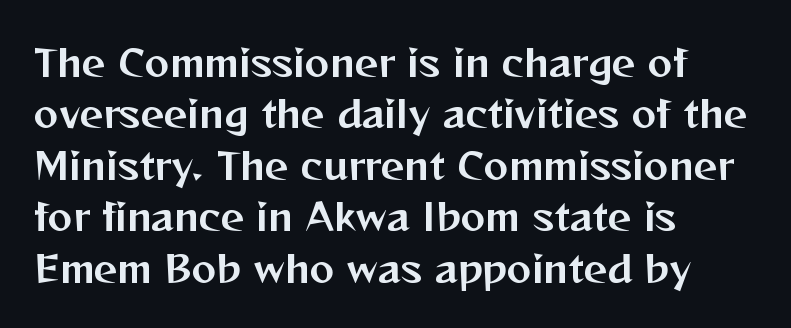
{"serif": "no", "italic": "no", "width": "normal", "stroke_contrast": "medium", "x_height": "medium", "monospaced": "no", "underline": "no", "align": "left", "line_spacing": "normal", "line_spacing_ratio": 1.39, "letter_spacing": "normal", "letter_spacing_em": 0.0, "glyph_px": 37}
